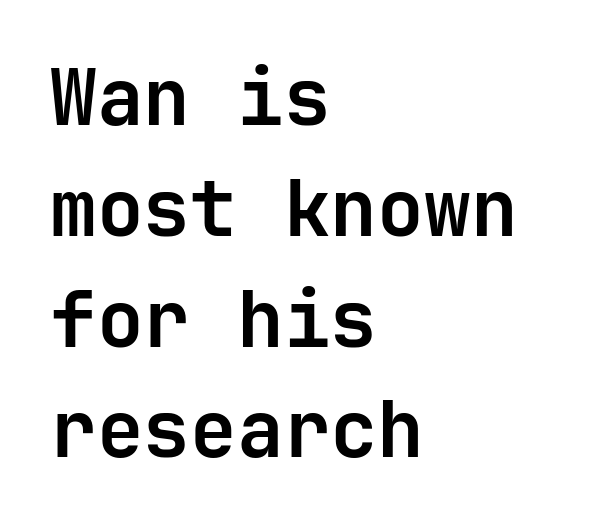
Q: Is the text bold? A: Yes.
Q: Is the text italic (slanted)? A: No, it is upright.
Q: Is the typeface a serif or a sans-serif typeface? A: Sans-serif.
Q: Is the text underlined? A: No.
Q: How is the paragraph aligned? A: Left-aligned.
Q: Is the spacing between letters normal or unusually wide? A: Normal.
Q: Is the spacing between lines tight, normal or loose? A: Normal.
Q: Width (condensed, normal, or wide)? A: Normal.
Q: Stroke contrast? A: Low.
Q: x-height? A: Medium.
